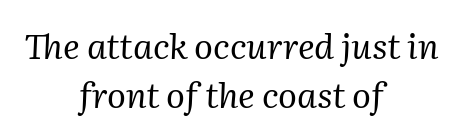
The image shows 35 px regular-weight serif type, italic (leaning right); set centered, normal line spacing (1.39x), normal letter spacing, not underlined; medium stroke contrast and a medium x-height.
